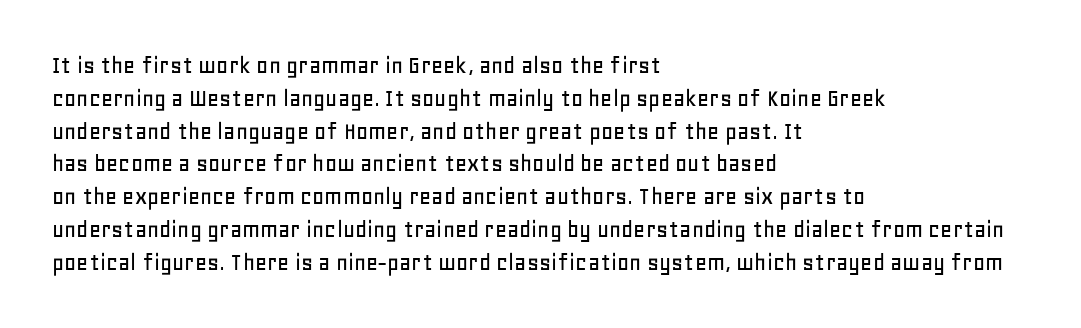
{"italic": "no", "underline": "no", "align": "left", "line_spacing": "normal", "line_spacing_ratio": 1.26, "letter_spacing": "normal", "letter_spacing_em": 0.0, "glyph_px": 26}
